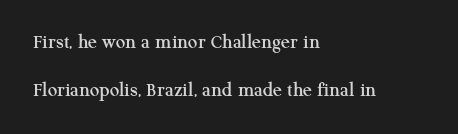
{"italic": "no", "underline": "no", "align": "left", "line_spacing": "loose", "line_spacing_ratio": 2.27, "letter_spacing": "normal", "letter_spacing_em": 0.0, "glyph_px": 21}
